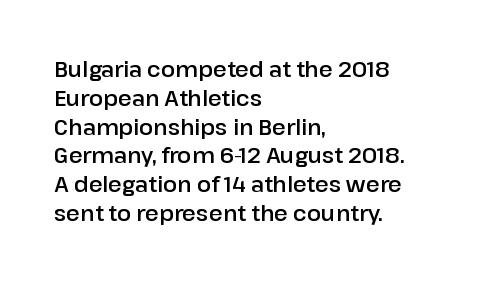
{"italic": "no", "underline": "no", "align": "left", "line_spacing": "normal", "line_spacing_ratio": 1.37, "letter_spacing": "normal", "letter_spacing_em": 0.0, "glyph_px": 21}
